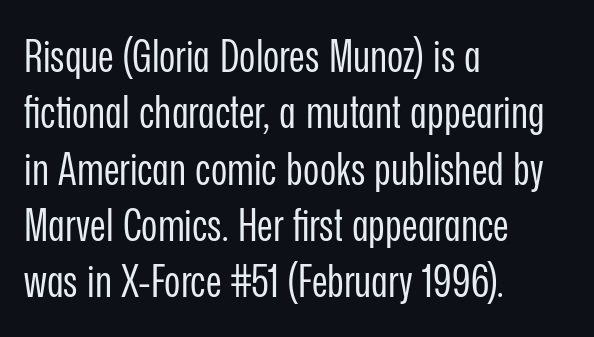
The image shows 44 px regular-weight, condensed sans-serif type, upright; set left-aligned, normal line spacing (1.28x), normal letter spacing, not underlined; low stroke contrast and a medium x-height.
